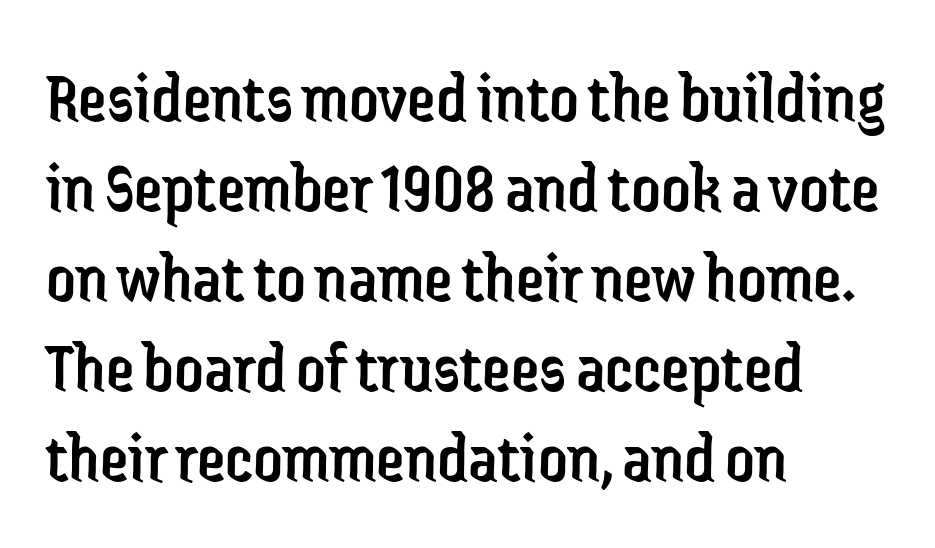
Q: Is the text bold? A: No.
Q: Is the text italic (slanted)? A: No, it is upright.
Q: Is the typeface a serif or a sans-serif typeface? A: Sans-serif.
Q: Is the text underlined? A: No.
Q: How is the paragraph aligned? A: Left-aligned.
Q: Is the spacing between letters normal or unusually wide? A: Normal.
Q: Is the spacing between lines tight, normal or loose? A: Normal.
Q: Width (condensed, normal, or wide)? A: Condensed.
Q: Stroke contrast? A: Low.
Q: x-height? A: Medium.
Q: Monospaced? A: No.
